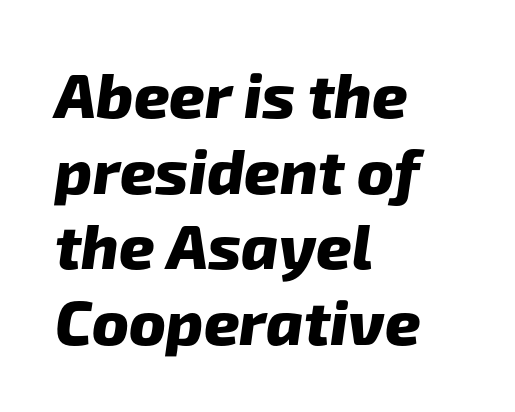
Q: Is the text bold? A: Yes.
Q: Is the typeface a serif or a sans-serif typeface? A: Sans-serif.
Q: Is the text underlined? A: No.
Q: How is the paragraph aligned? A: Left-aligned.
Q: Is the spacing between letters normal or unusually wide? A: Normal.
Q: Width (condensed, normal, or wide)? A: Normal.
Q: Stroke contrast? A: Low.
Q: x-height? A: Medium.
Q: Monospaced? A: No.
